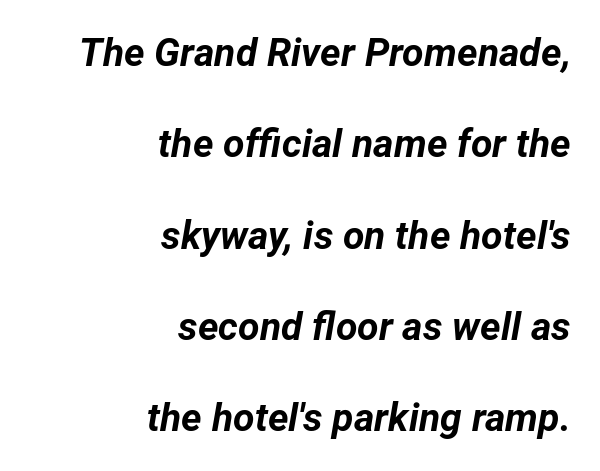
Q: Is the text bold? A: Yes.
Q: Is the text italic (slanted)? A: Yes, it leans right by about 12 degrees.
Q: Is the text underlined? A: No.
Q: How is the paragraph aligned? A: Right-aligned.
Q: Is the spacing between letters normal or unusually wide? A: Normal.
Q: Is the spacing between lines tight, normal or loose? A: Loose.
Q: Width (condensed, normal, or wide)? A: Normal.
Q: Stroke contrast? A: Low.
Q: x-height? A: Medium.
Q: Monospaced? A: No.
